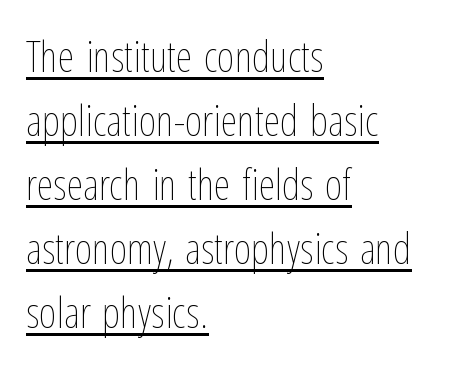
The image shows 43 px thin, condensed type, upright; set left-aligned, normal line spacing (1.49x), normal letter spacing, underlined; low stroke contrast and a medium x-height.
